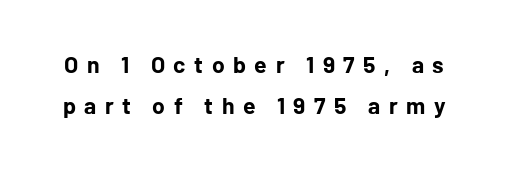
The image shows 23 px bold type, upright; set line spacing 1.77x, unusually wide letter spacing (+0.37 em), not underlined.
